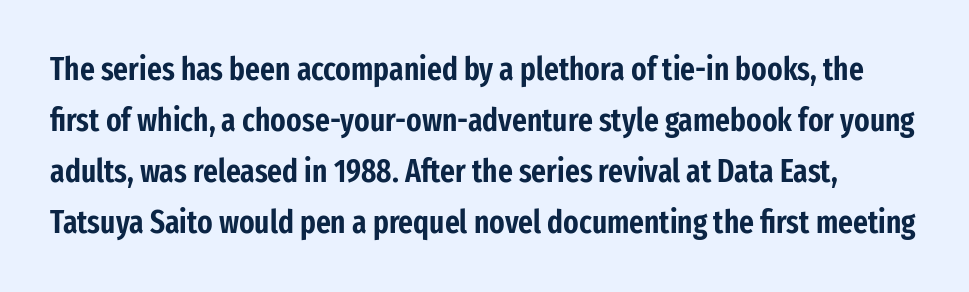
Observe the absence of serifs on each vertical stroke in this sample. The gaps between neighbouring characters are ordinary and unremarkable. Decoration check: the copy has no underline. A typesetter would call this proportional, since set widths differ per character. Regular leading.
